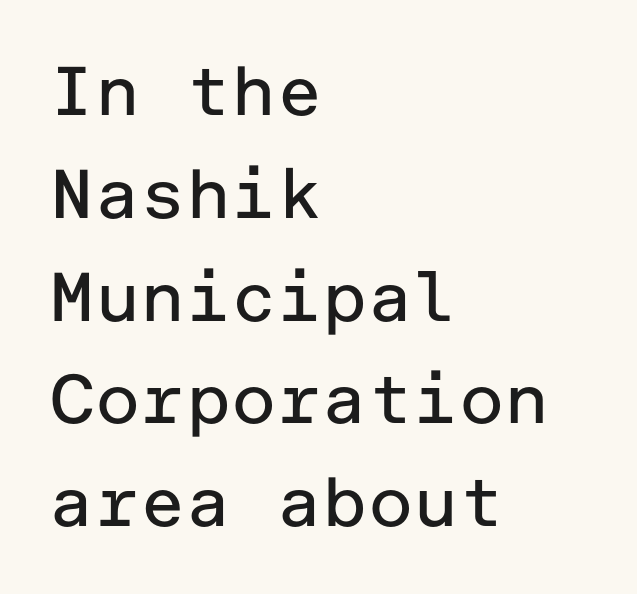
The image shows 69 px regular-weight sans-serif type, upright; set left-aligned, normal line spacing (1.49x), normal letter spacing, not underlined; low stroke contrast and a medium x-height.
